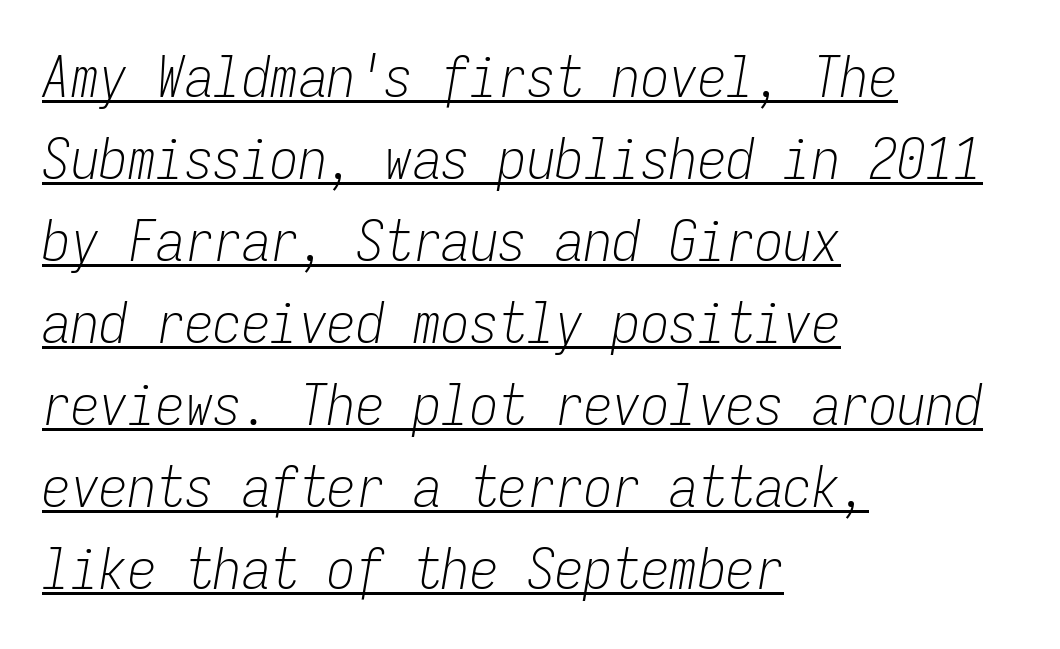
Q: Is the text bold? A: No.
Q: Is the text italic (slanted)? A: Yes, it leans right by about 9 degrees.
Q: Is the text underlined? A: Yes.
Q: How is the paragraph aligned? A: Left-aligned.
Q: Is the spacing between letters normal or unusually wide? A: Normal.
Q: Is the spacing between lines tight, normal or loose? A: Normal.
Q: Width (condensed, normal, or wide)? A: Condensed.
Q: Stroke contrast? A: Low.
Q: x-height? A: Medium.
Q: Monospaced? A: Yes.
